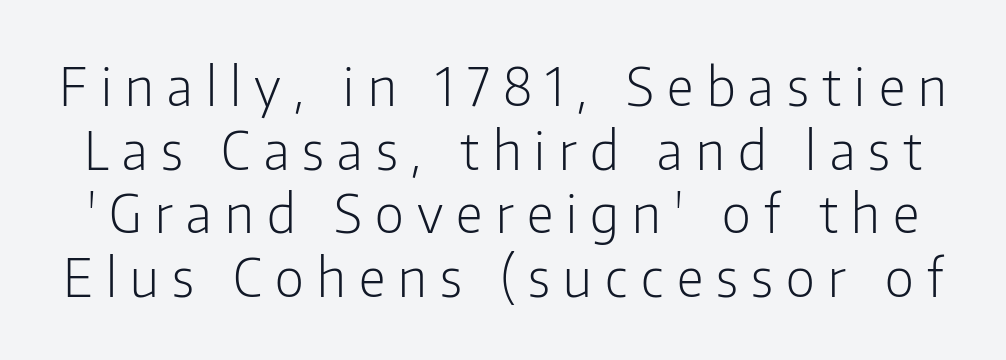
Q: Is the text bold? A: No.
Q: Is the text italic (slanted)? A: No, it is upright.
Q: Is the typeface a serif or a sans-serif typeface? A: Sans-serif.
Q: Is the text underlined? A: No.
Q: Is the spacing between letters normal or unusually wide? A: Unusually wide.
Q: Width (condensed, normal, or wide)? A: Condensed.
Q: Stroke contrast? A: Low.
Q: x-height? A: Medium.
Q: Monospaced? A: No.
